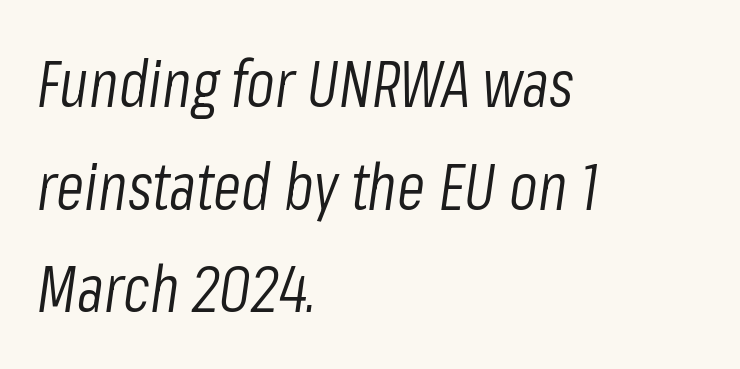
What's the leading like? Ordinary, nothing unusual. The passage shown leans; its letterforms are oblique. Counters stay open thanks to moderate or lighter strokes. These lines keep a tight, regular rhythm from letter to letter. These lines are set flush left with a ragged right edge. Here the designer chose a conventional face with non-uniform glyph widths.
